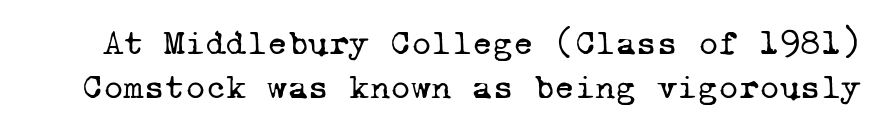
Q: Is the text bold? A: No.
Q: Is the typeface a serif or a sans-serif typeface? A: Serif.
Q: Is the text underlined? A: No.
Q: Is the spacing between letters normal or unusually wide? A: Normal.
Q: Is the spacing between lines tight, normal or loose? A: Normal.
Q: Width (condensed, normal, or wide)? A: Normal.
Q: Stroke contrast? A: Low.
Q: x-height? A: Medium.
Q: Monospaced? A: Yes.
